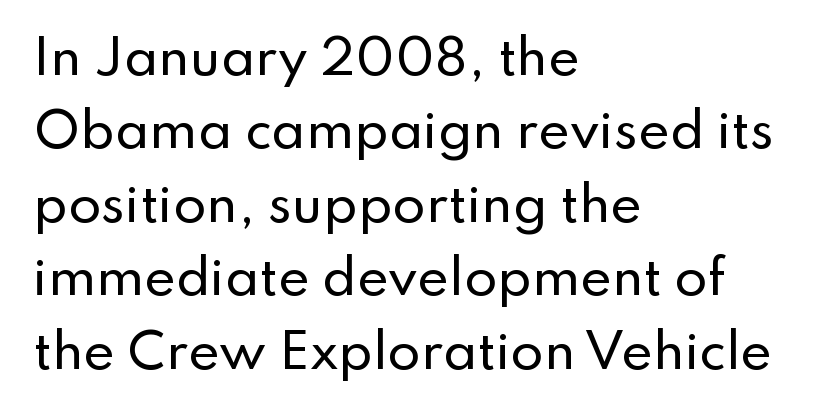
The image shows 48 px sans-serif type, upright; set left-aligned, normal line spacing (1.53x), normal letter spacing, not underlined; low stroke contrast and a small x-height.
